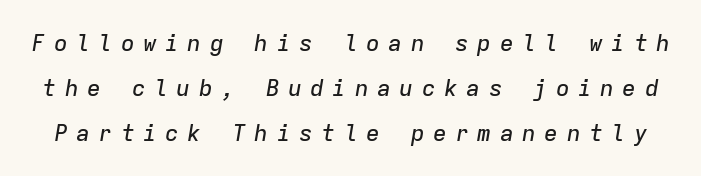
Q: Is the text italic (slanted)? A: Yes, it leans right by about 9 degrees.
Q: Is the text underlined? A: No.
Q: Is the spacing between letters normal or unusually wide? A: Unusually wide.
Q: Is the spacing between lines tight, normal or loose? A: Loose.
